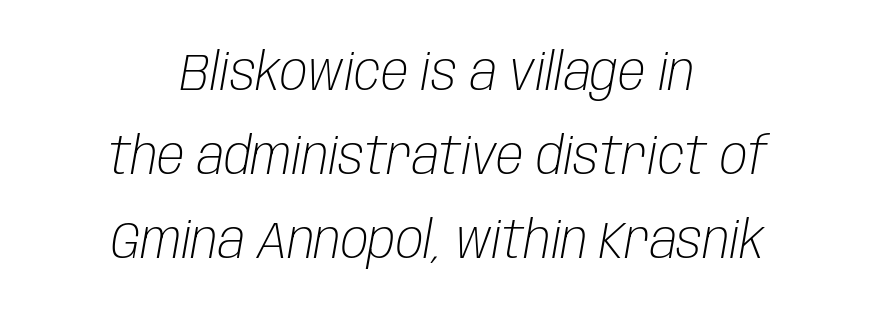
Underline: absent. Here the designer chose a conventional face with non-uniform glyph widths. Observe the ordinary spacing: letters are neighbours, not strangers. The line-height multiplier appears to be the usual default. Vertical stems look standard width or narrower in stroke.
